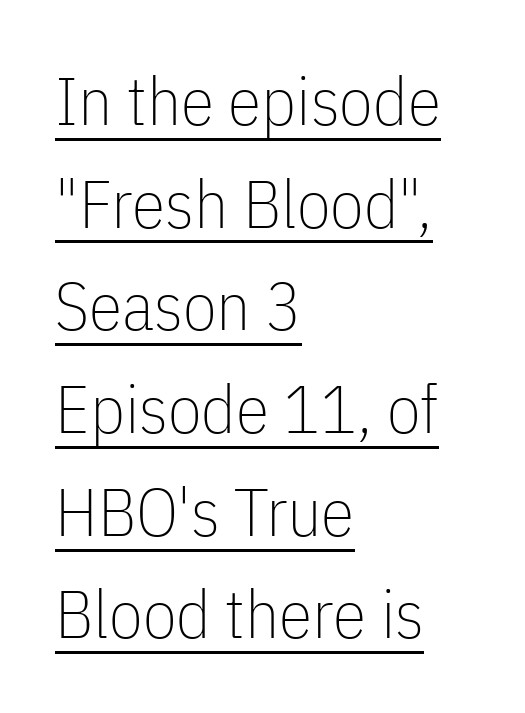
Whoever set this chose a conventional vertical rhythm. Between one letter and the next there's only the usual sliver of space. The rendering uses natural spacing where letterforms have individual widths. Casual observation: everything's shoved over to the left.
